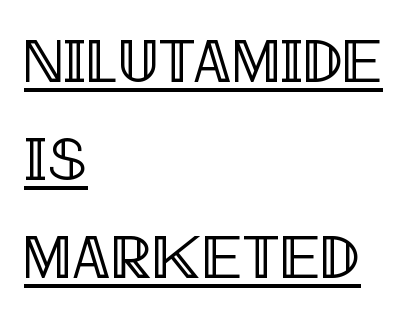
Q: Is the text italic (slanted)? A: No, it is upright.
Q: Is the text underlined? A: Yes.
Q: How is the paragraph aligned? A: Left-aligned.
Q: Is the spacing between letters normal or unusually wide? A: Normal.
Q: Is the spacing between lines tight, normal or loose? A: Normal.
Q: Width (condensed, normal, or wide)? A: Condensed.
Q: x-height? A: Large.
Q: Monospaced? A: No.
